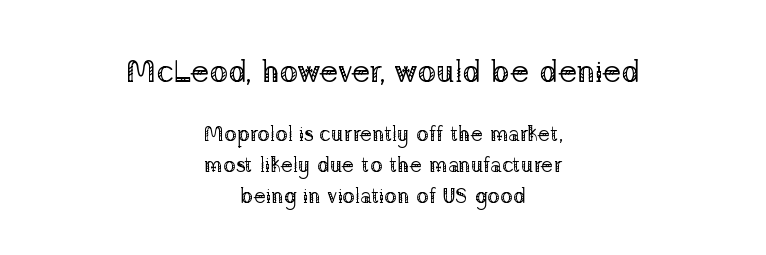
Q: Is the text bold? A: No.
Q: Is the text italic (slanted)? A: No, it is upright.
Q: Is the typeface a serif or a sans-serif typeface? A: Serif.
Q: Is the text underlined? A: No.
Q: How is the paragraph aligned? A: Centered.
Q: Is the spacing between letters normal or unusually wide? A: Normal.
Q: Is the spacing between lines tight, normal or loose? A: Normal.
Q: Which block of text is set in a larger size, the first (top) or the second (bottom)? A: The first (top) one.
Q: Width (condensed, normal, or wide)? A: Normal.
Q: Stroke contrast? A: Low.
Q: x-height? A: Medium.
Q: Monospaced? A: No.
